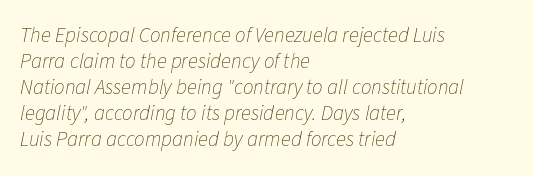
The image shows 21 px text type, italic (leaning right); set left-aligned, line spacing 1.24x, normal letter spacing, not underlined.
